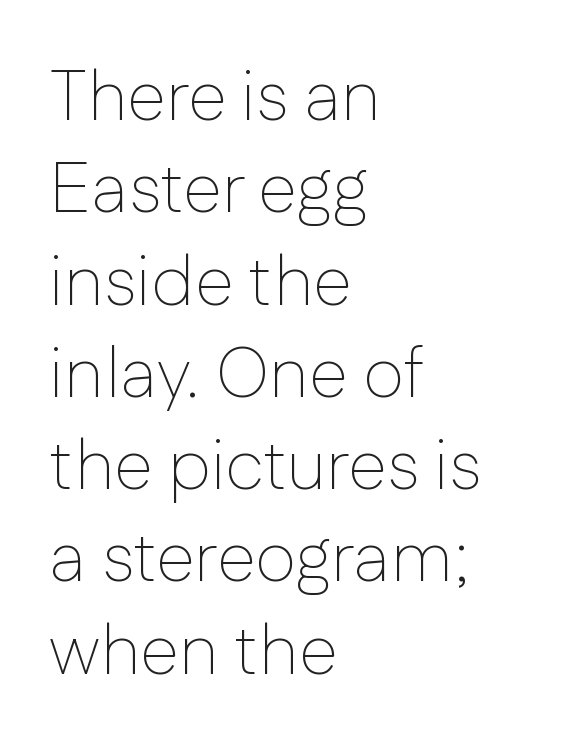
Q: Is the text bold? A: No.
Q: Is the text italic (slanted)? A: No, it is upright.
Q: Is the typeface a serif or a sans-serif typeface? A: Sans-serif.
Q: Is the text underlined? A: No.
Q: How is the paragraph aligned? A: Left-aligned.
Q: Is the spacing between letters normal or unusually wide? A: Normal.
Q: Is the spacing between lines tight, normal or loose? A: Normal.
Q: Width (condensed, normal, or wide)? A: Normal.
Q: Stroke contrast? A: Low.
Q: x-height? A: Medium.
Q: Monospaced? A: No.
